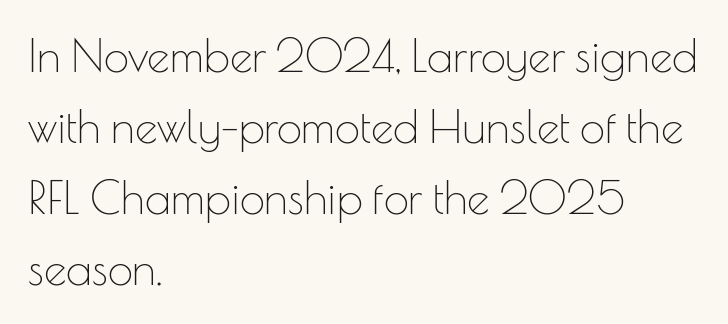
Standard letterfit; no display-style spreading of the glyphs. Heft: none added — not bold. A typesetter would call this proportional, since set widths differ per character. The block of text has a typical density, with ordinary space between rows. Check where the strokes stop: nothing finishes them off — pure sans.
